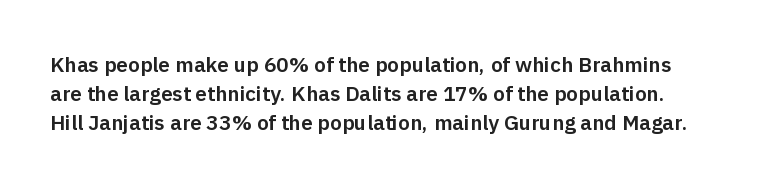
Tracking here is standard; glyphs follow each other at the usual distance. Only glyphs here, with clear space below each row. Regarding leading, the lines here are spaced in the standard way. The type sits square on the baseline with zero lean.
